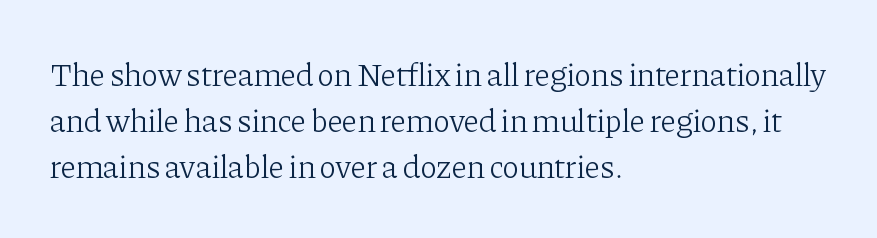
Check where the strokes stop: tiny serifs finish them off. The face looks like a standard text weight, possibly lighter. When letters stand straight like this, we call the style roman or upright. The paragraph shown leans on its left margin. Has an underline been added? It has not. This rendering leaves character spacing at its baseline value.
